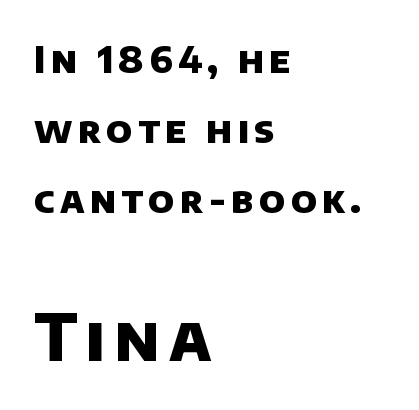
Q: Is the text bold? A: Yes.
Q: Is the typeface a serif or a sans-serif typeface? A: Sans-serif.
Q: Is the text underlined? A: No.
Q: How is the paragraph aligned? A: Left-aligned.
Q: Which block of text is set in a larger size, the first (top) or the second (bottom)? A: The second (bottom) one.
Q: Width (condensed, normal, or wide)? A: Normal.
Q: Stroke contrast? A: Low.
Q: x-height? A: Large.
Q: Monospaced? A: No.
